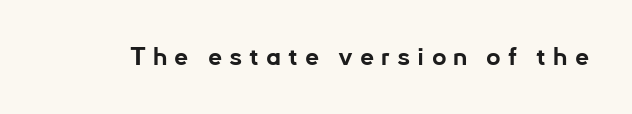
The typesetting leans heavy: a genuine bold. Rendered with straight, roman letterforms. The string is rendered with underlining switched off. Caption: expanded tracking, letters set apart.
